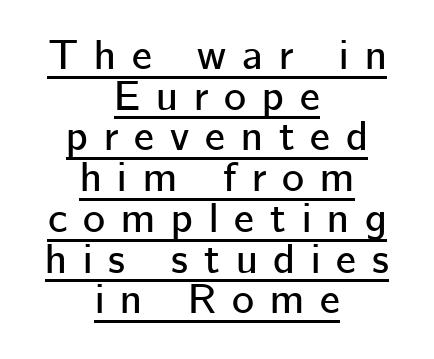
{"serif": "no", "italic": "no", "width": "normal", "stroke_contrast": "low", "x_height": "medium", "monospaced": "no", "underline": "yes", "align": "center", "line_spacing": "tight", "line_spacing_ratio": 0.97, "letter_spacing": "wide", "letter_spacing_em": 0.38, "glyph_px": 42}
